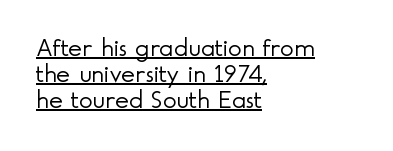
The axis of the letterforms is exactly vertical. Tracking value appears to be zero — textbook default spacing. Each line of the rendering has a horizontal stroke beneath the glyphs. The vertical gap from one line to the next is small.
